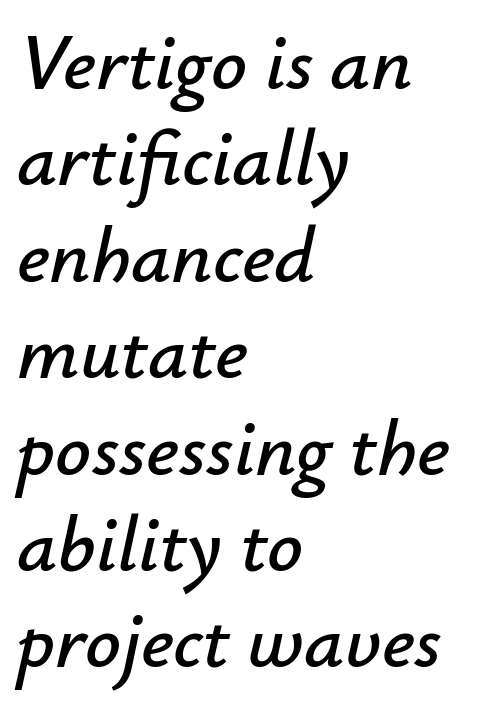
In terms of posture, this sample is oblique. This rendering features lettering with no underline. The type is set solid horizontally, with unmodified tracking. Character widths vary here, with narrow letters taking less room than wide ones. Alignment: flush left.
